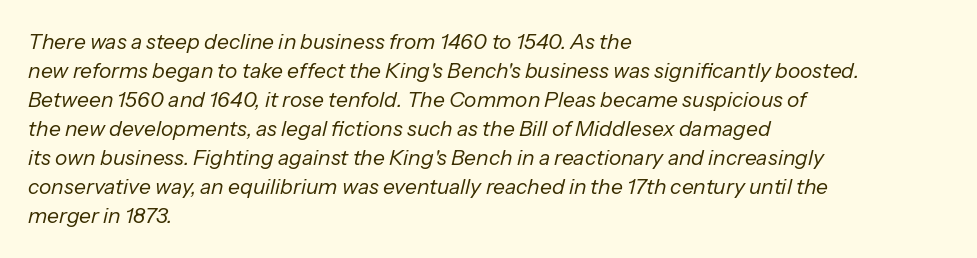
The strip under each line holds only bare page. No heavy texture on the line: the type isn't bold. Honestly, the row spacing looks completely unremarkable. The rendering keeps characters at their native spacing. The face used here has a pronounced slope to its letters.
